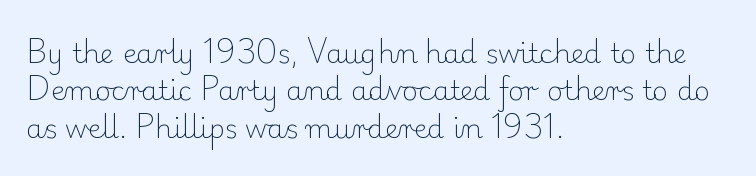
Interline gaps are of average width in this sample. Inter-character spacing is left at the font's built-in metrics. If you drew a line through each stem, it would be perfectly vertical. Words float on clear page, feet unadorned. Each line starts at the same left margin while the right side varies.
